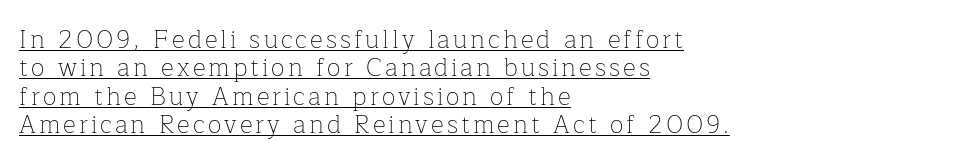
Looks like someone drew a line under every word here. The rendering anchors every line to the left-hand side. Cramped leading. The letterforms sit at book weight or below. In terms of posture, this sample is upright.
